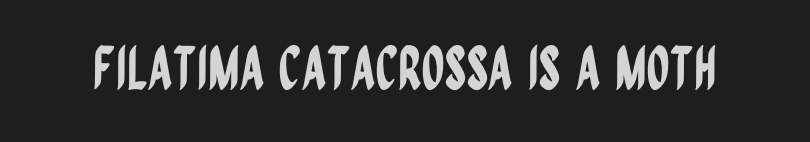
Each letter keeps its own natural width here, so spacing adapts to shape. Decoration check: the copy has no underline. In terms of posture, this sample is upright. The type family on display is of the sans-serif kind. Inter-character spacing is left at the font's built-in metrics.
